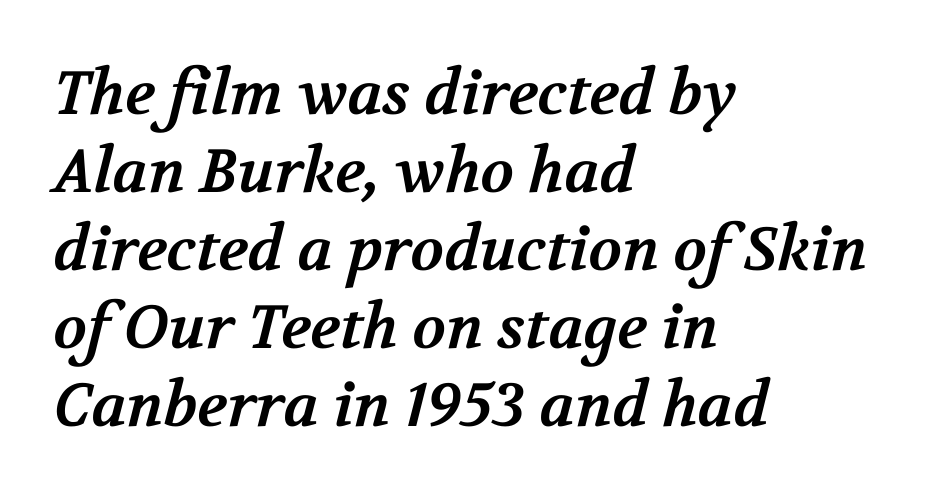
Q: Is the text bold? A: Yes.
Q: Is the typeface a serif or a sans-serif typeface? A: Serif.
Q: Is the text underlined? A: No.
Q: How is the paragraph aligned? A: Left-aligned.
Q: Is the spacing between letters normal or unusually wide? A: Normal.
Q: Is the spacing between lines tight, normal or loose? A: Normal.
Q: Width (condensed, normal, or wide)? A: Normal.
Q: Stroke contrast? A: Medium.
Q: x-height? A: Medium.
Q: Monospaced? A: No.
